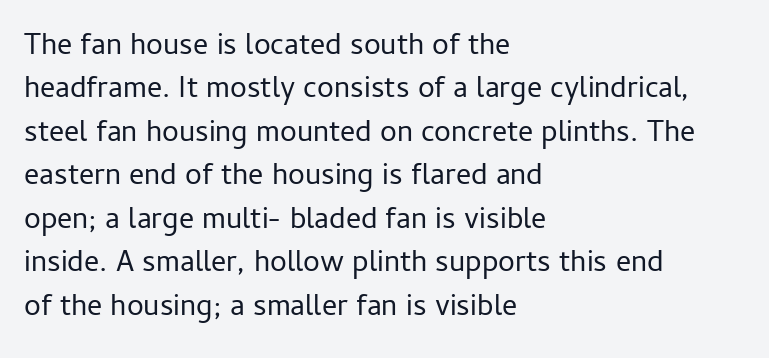
{"serif": "no", "italic": "no", "bold": "no", "weight": "regular", "width": "normal", "stroke_contrast": "low", "x_height": "medium", "monospaced": "no", "underline": "no", "align": "left", "line_spacing": "normal", "line_spacing_ratio": 1.45, "letter_spacing": "normal", "letter_spacing_em": 0.0, "glyph_px": 30}
